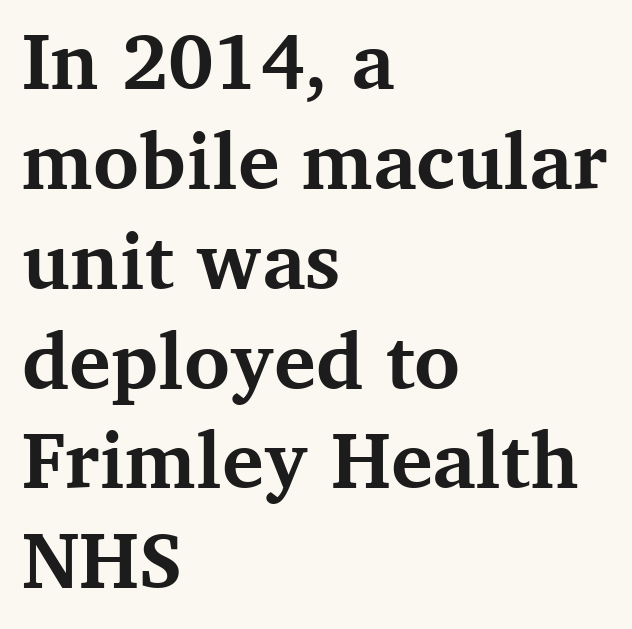
The image shows 78 px bold serif type, upright; set left-aligned, normal line spacing (1.28x), normal letter spacing, not underlined; medium stroke contrast and a medium x-height.
